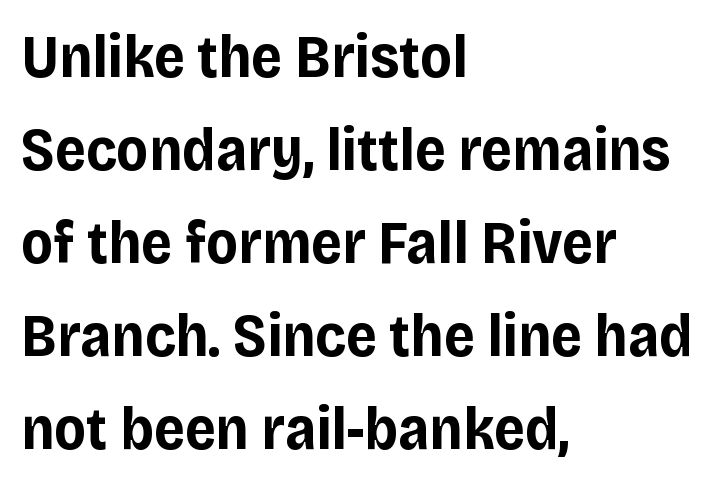
{"serif": "no", "italic": "no", "bold": "yes", "weight": "bold", "width": "normal", "stroke_contrast": "low", "x_height": "large", "monospaced": "no", "underline": "no", "align": "left", "line_spacing": "normal", "line_spacing_ratio": 1.55, "letter_spacing": "normal", "letter_spacing_em": 0.0, "glyph_px": 60}
